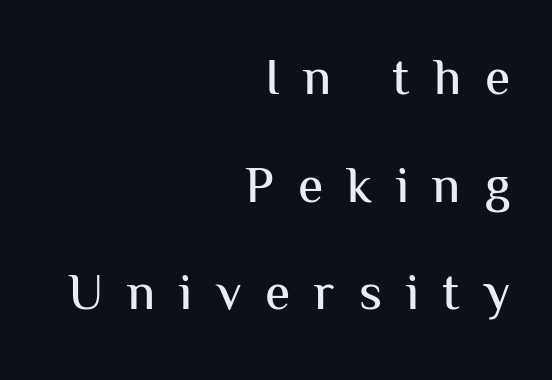
The axis of the letterforms is exactly vertical. Line endings align vertically; line beginnings do not. This sample trades compactness for vertical openness between lines. Here the designer chose a conventional face with non-uniform glyph widths.
